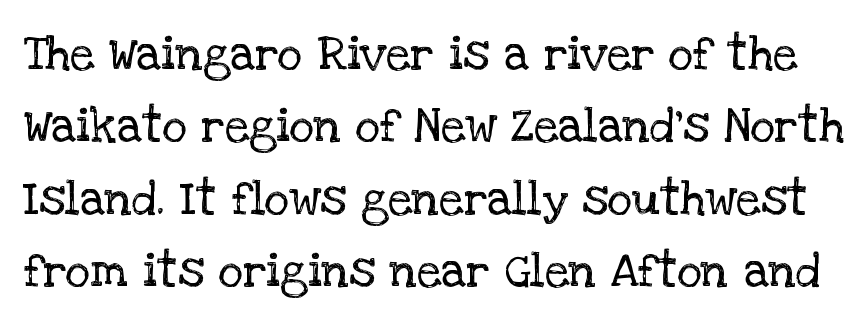
The image shows 48 px regular-weight serif type, upright; set normal line spacing (1.51x), normal letter spacing, not underlined; low stroke contrast and a large x-height.
